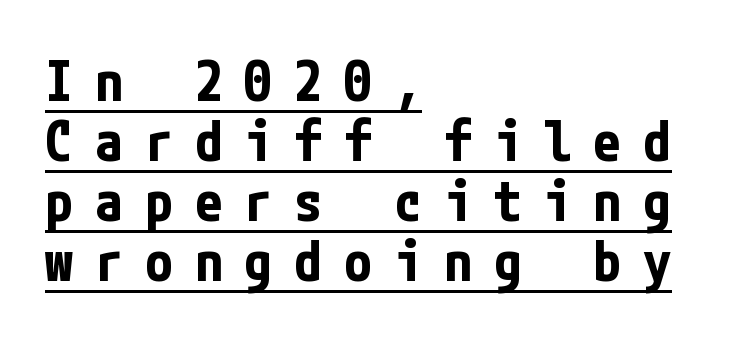
A typesetter would call this leading minimal, almost set solid. A roman cut, with each character standing at attention. The tracking jumps out immediately: characters are airy and widely separated. In CSS terms this would be text-align: left. Does the type have serifs? No, each stem ends abruptly.
